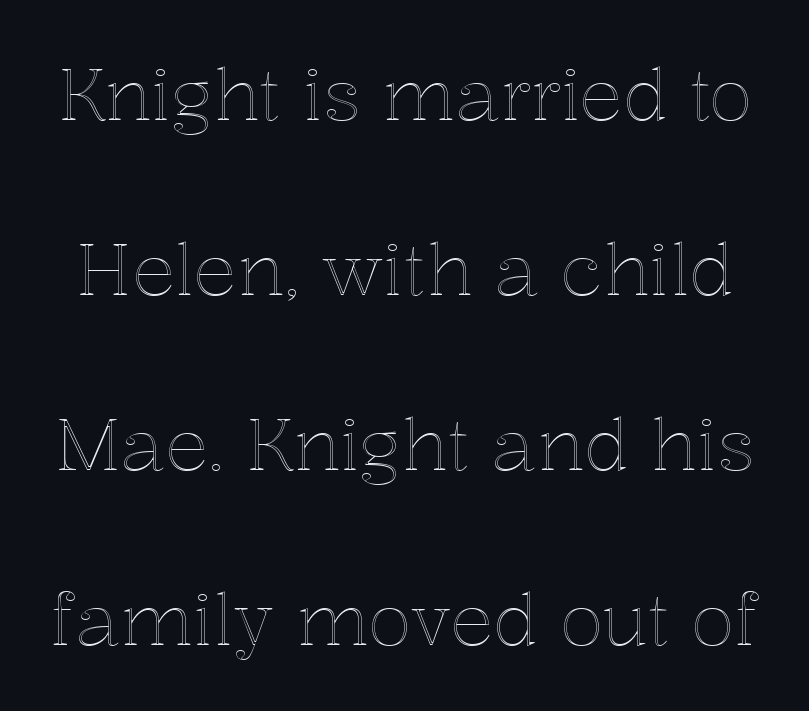
The image shows 72 px text type, upright; set loose line spacing (2.43x), normal letter spacing, not underlined; a medium x-height.
